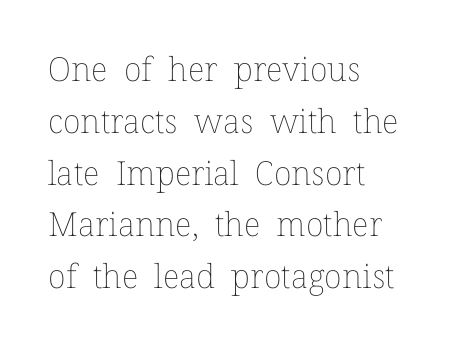
Q: Is the text bold? A: No.
Q: Is the text italic (slanted)? A: No, it is upright.
Q: Is the text underlined? A: No.
Q: How is the paragraph aligned? A: Left-aligned.
Q: Is the spacing between letters normal or unusually wide? A: Normal.
Q: Is the spacing between lines tight, normal or loose? A: Normal.
Q: Width (condensed, normal, or wide)? A: Normal.
Q: Stroke contrast? A: Low.
Q: x-height? A: Medium.
Q: Monospaced? A: No.
